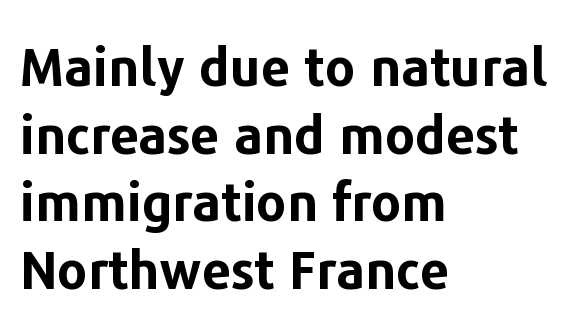
{"serif": "no", "italic": "no", "bold": "yes", "weight": "bold", "width": "normal", "stroke_contrast": "low", "x_height": "medium", "monospaced": "no", "underline": "no", "align": "left", "line_spacing": "normal", "line_spacing_ratio": 1.3, "letter_spacing": "normal", "letter_spacing_em": 0.0, "glyph_px": 52}
